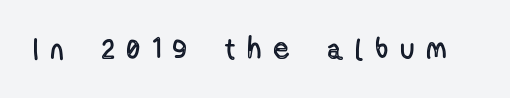
{"italic": "no", "width": "condensed", "x_height": "medium", "monospaced": "no", "underline": "no", "letter_spacing": "wide", "letter_spacing_em": 0.46, "glyph_px": 29}
